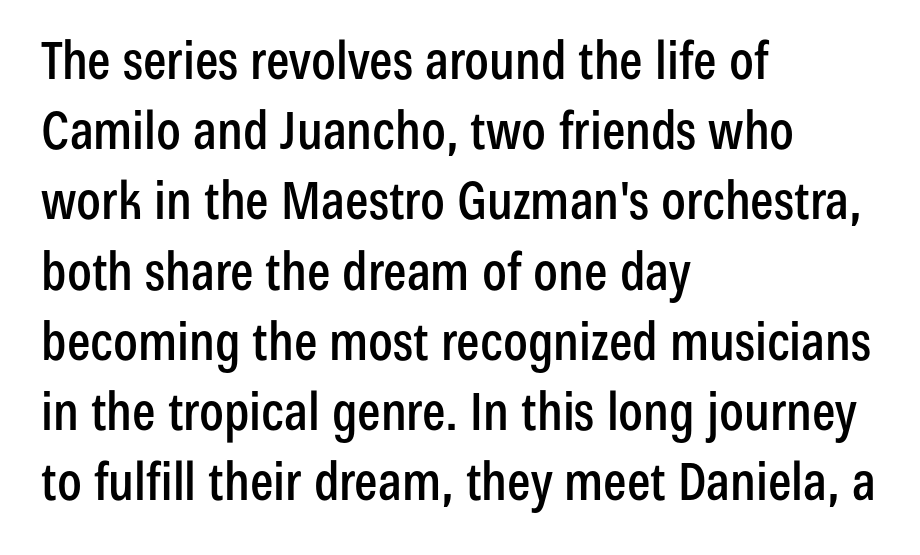
The image shows 52 px condensed sans-serif type, upright; set left-aligned, normal line spacing (1.35x), normal letter spacing, not underlined; low stroke contrast and a medium x-height.
